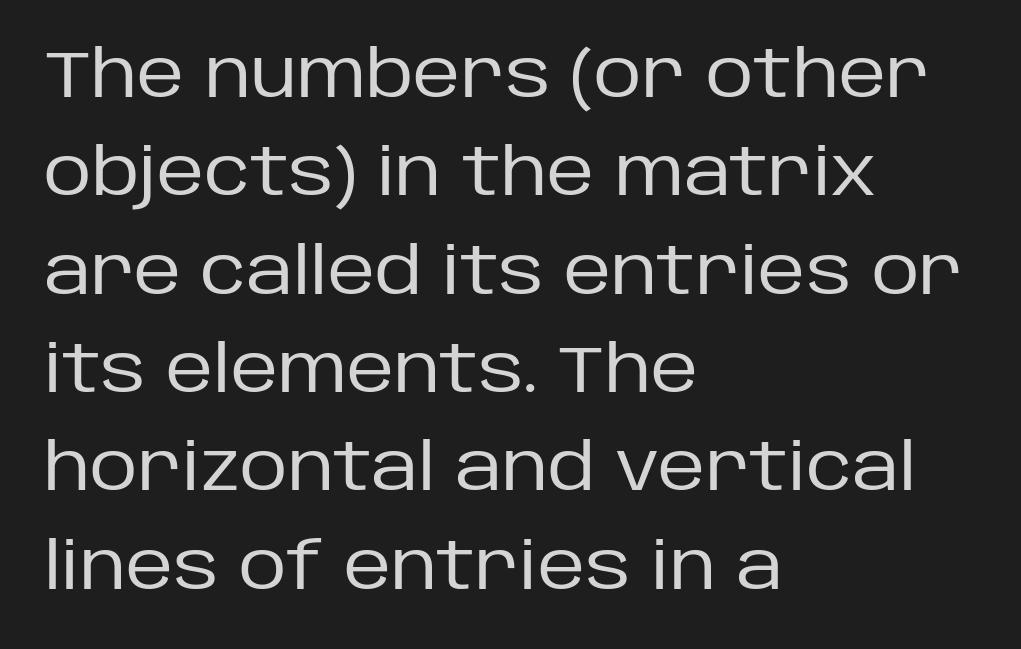
Serifs: no, the terminals of the letterforms are clean. The passage shown is typed in a proportional face where columns would drift. Layout note: lines flush left. The passage shown is not bold in any degree. Honestly, the letter spacing is just normal — you wouldn't notice it.
